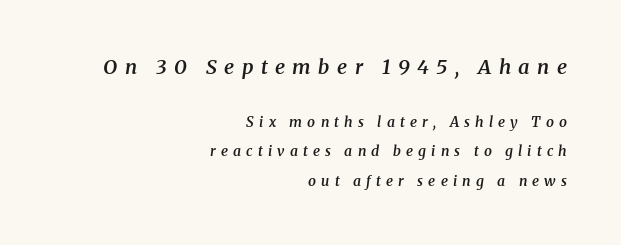
{"italic": "yes", "lean": "right", "slant_degrees": 8, "bold": "semi", "underline": "no", "align": "right", "line_spacing": "loose", "line_spacing_ratio": 2.13, "letter_spacing": "wide", "letter_spacing_em": 0.37, "larger_block": "first", "size_ratio": 1.43, "glyph_px": 20}
